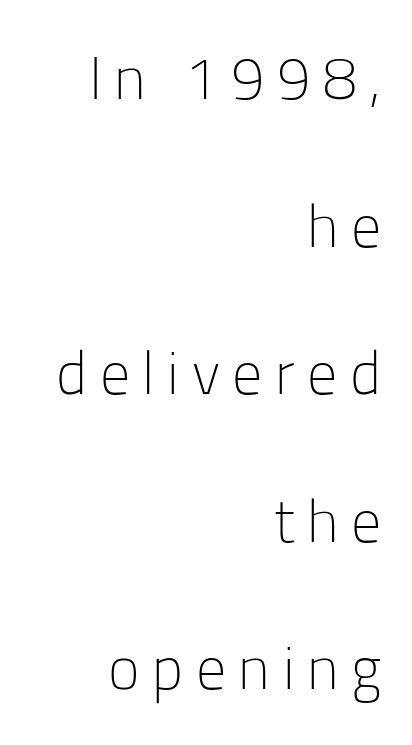
{"serif": "no", "italic": "no", "bold": "no", "weight": "light", "width": "normal", "stroke_contrast": "low", "x_height": "medium", "monospaced": "no", "underline": "no", "align": "right", "line_spacing": "loose", "line_spacing_ratio": 2.46, "letter_spacing": "wide", "letter_spacing_em": 0.21, "glyph_px": 60}
